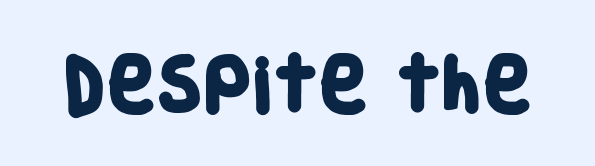
The image shows 60 px heavy, condensed sans-serif type; set normal letter spacing, not underlined; low stroke contrast and a large x-height.
